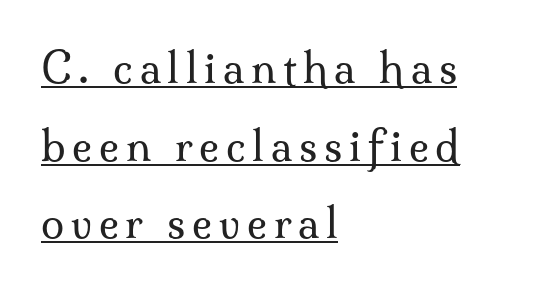
Q: Is the text bold? A: No.
Q: Is the text italic (slanted)? A: No, it is upright.
Q: Is the typeface a serif or a sans-serif typeface? A: Serif.
Q: Is the text underlined? A: Yes.
Q: How is the paragraph aligned? A: Left-aligned.
Q: Width (condensed, normal, or wide)? A: Normal.
Q: Stroke contrast? A: Medium.
Q: x-height? A: Small.
Q: Monospaced? A: No.
